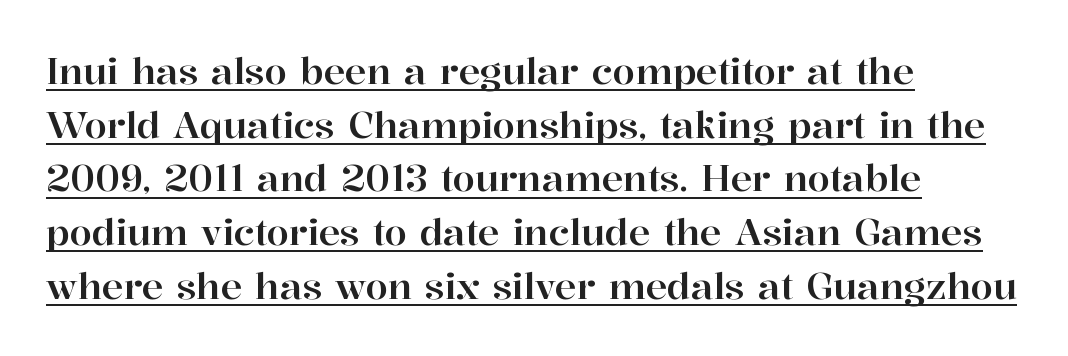
The lettering stays uniformly vertical, giving the passage a roman look. Spacing verdict: proportional, widths tailored to each character. Compared with a centered layout, this one pins lines to the left instead. This sample keeps an unexceptional amount of space between lines. Looks like someone drew a line under every word here. Small tapered or slab feet sit at the stroke ends, so this counts as serif.
